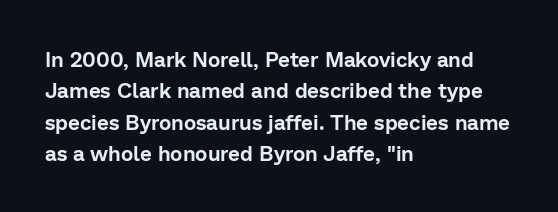
Unmarked baselines from the first word to the last. Every character sits straight up, as roman type does. The lines in this sample share a left origin and differ only in where they stop. Summary of vertical rhythm: regular, with standard interline spacing. Inter-character spacing is left at the font's built-in metrics.
